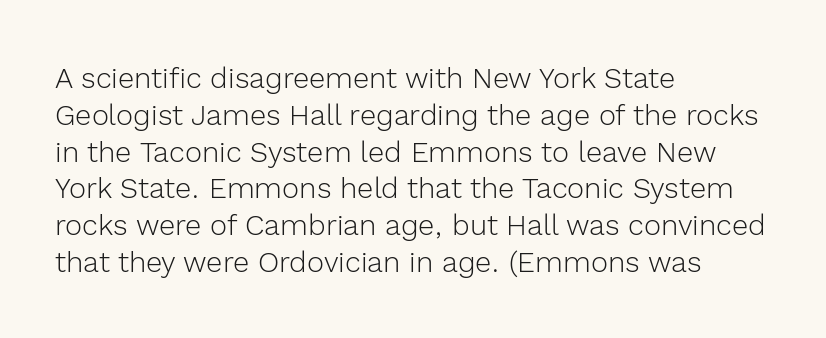
Q: Is the text bold? A: No.
Q: Is the text italic (slanted)? A: No, it is upright.
Q: Is the typeface a serif or a sans-serif typeface? A: Sans-serif.
Q: Is the text underlined? A: No.
Q: How is the paragraph aligned? A: Left-aligned.
Q: Is the spacing between letters normal or unusually wide? A: Normal.
Q: Is the spacing between lines tight, normal or loose? A: Normal.
Q: Width (condensed, normal, or wide)? A: Normal.
Q: x-height? A: Medium.
Q: Monospaced? A: No.
